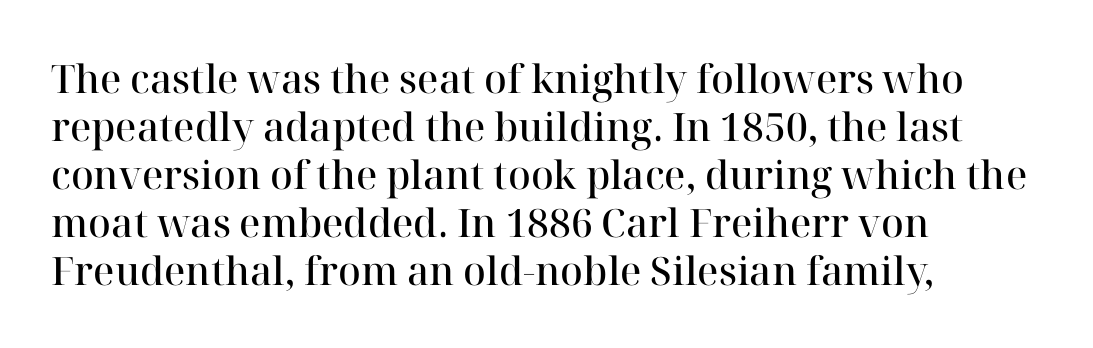
{"serif": "yes", "italic": "no", "bold": "semi", "weight": "semibold", "width": "normal", "stroke_contrast": "high", "x_height": "medium", "monospaced": "no", "underline": "no", "align": "left", "line_spacing_ratio": 1.23, "letter_spacing": "normal", "letter_spacing_em": 0.0, "glyph_px": 39}
